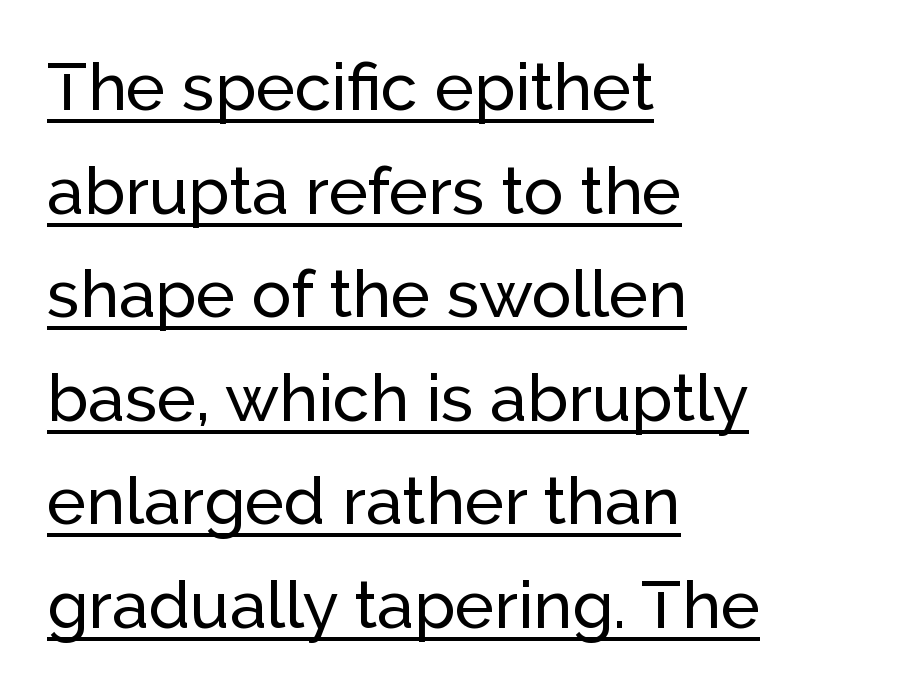
What kind of face is this? One without serifs — a sans. When letters stand straight like this, we call the style roman or upright. Like a heading marked for emphasis, these lines bear an underscore. You could not count columns in this text — the font is proportionally spaced.
